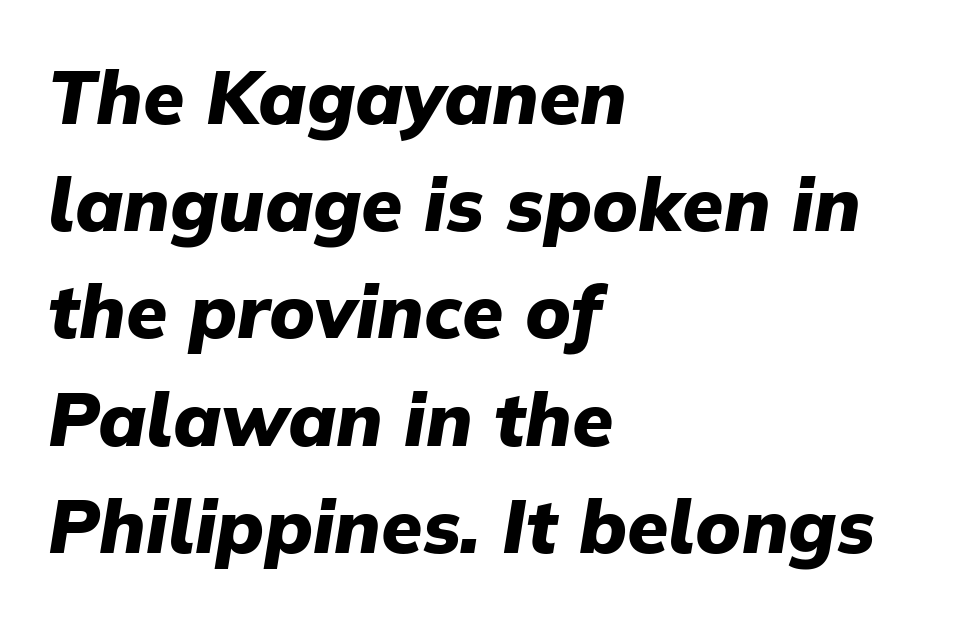
Thick stems and heavy bowls — unmistakably bold. Evenly set lines give the paragraph a standard silhouette. Default kerning and tracking; the words read as compact shapes. Horizontal alignment here is leftward, the default for most running prose.
